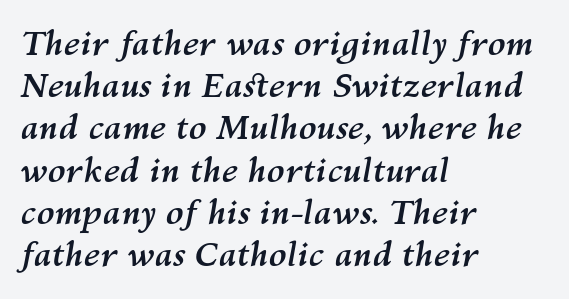
Q: Is the text bold? A: Yes.
Q: Is the text italic (slanted)? A: Yes, it leans right by about 10 degrees.
Q: Is the text underlined? A: No.
Q: How is the paragraph aligned? A: Left-aligned.
Q: Is the spacing between letters normal or unusually wide? A: Normal.
Q: Is the spacing between lines tight, normal or loose? A: Normal.
Q: Width (condensed, normal, or wide)? A: Normal.
Q: Stroke contrast? A: Medium.
Q: x-height? A: Medium.
Q: Monospaced? A: No.
